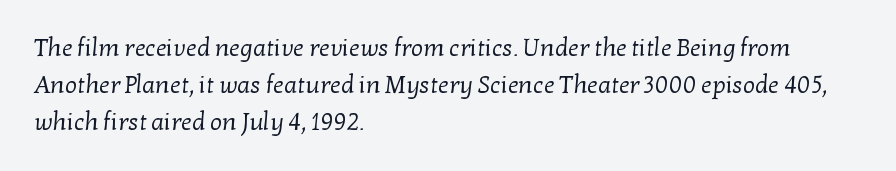
The image shows 24 px text type; set left-aligned, normal line spacing (1.54x), normal letter spacing, not underlined.
